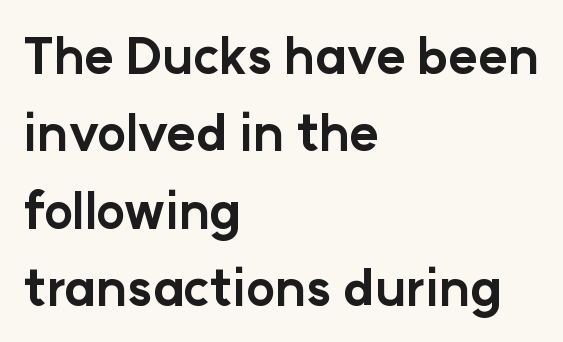
Q: Is the text bold? A: Yes.
Q: Is the text italic (slanted)? A: No, it is upright.
Q: Is the typeface a serif or a sans-serif typeface? A: Sans-serif.
Q: Is the text underlined? A: No.
Q: How is the paragraph aligned? A: Left-aligned.
Q: Is the spacing between letters normal or unusually wide? A: Normal.
Q: Is the spacing between lines tight, normal or loose? A: Normal.
Q: Width (condensed, normal, or wide)? A: Normal.
Q: Stroke contrast? A: Low.
Q: x-height? A: Medium.
Q: Monospaced? A: No.
